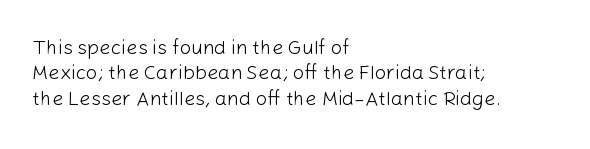
{"italic": "no", "bold": "no", "underline": "no", "align": "left", "line_spacing": "normal", "line_spacing_ratio": 1.27, "letter_spacing": "normal", "letter_spacing_em": 0.0, "glyph_px": 20}
